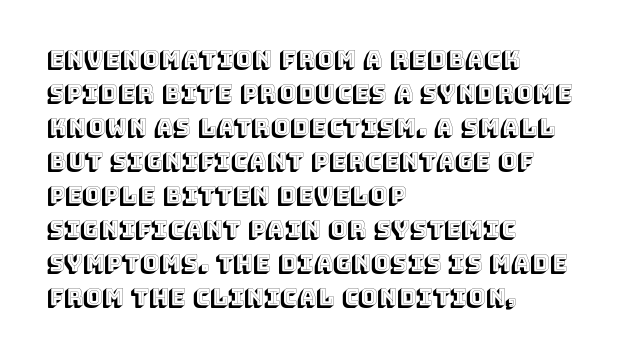
The image shows 23 px text type, upright; set left-aligned, normal line spacing (1.48x), normal letter spacing, not underlined.
